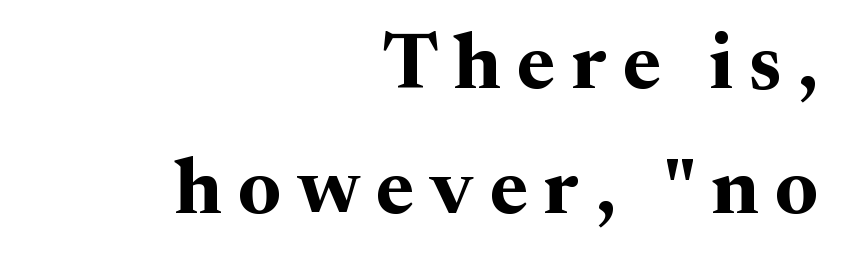
A student would call this right alignment; a typographer would say flush right, rag left. Loose tracking; the words dissolve into strings of separated letters. Notice how the stems are strictly vertical — no italics here. You could not count columns in this text — the font is proportionally spaced. The passage shown is not underscored anywhere.
